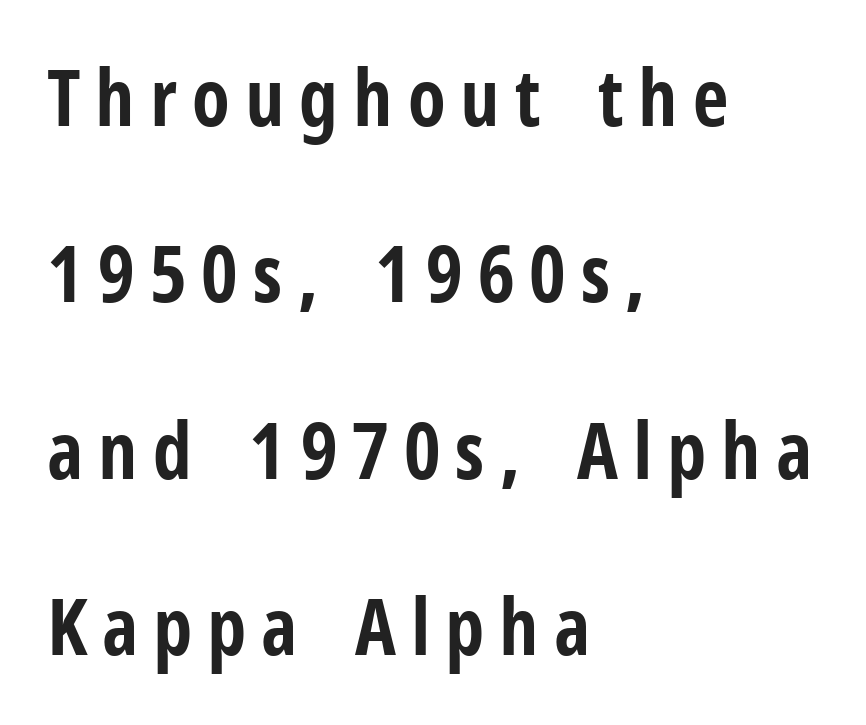
{"serif": "no", "italic": "no", "bold": "yes", "weight": "bold", "width": "condensed", "stroke_contrast": "low", "x_height": "medium", "monospaced": "no", "underline": "no", "align": "left", "line_spacing": "loose", "line_spacing_ratio": 2.26, "glyph_px": 78}
